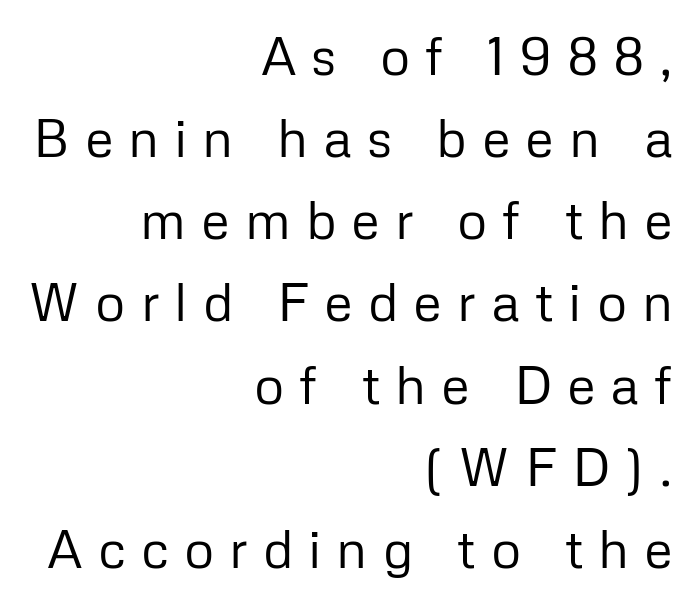
{"serif": "no", "italic": "no", "bold": "no", "weight": "regular", "width": "normal", "stroke_contrast": "low", "x_height": "medium", "monospaced": "no", "underline": "no", "align": "right", "line_spacing": "normal", "line_spacing_ratio": 1.55, "letter_spacing": "wide", "letter_spacing_em": 0.28, "glyph_px": 53}
